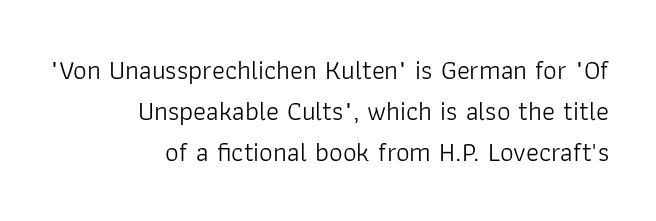
{"italic": "no", "bold": "no", "underline": "no", "align": "right", "line_spacing": "normal", "line_spacing_ratio": 1.51, "letter_spacing": "normal", "letter_spacing_em": 0.0, "glyph_px": 27}
